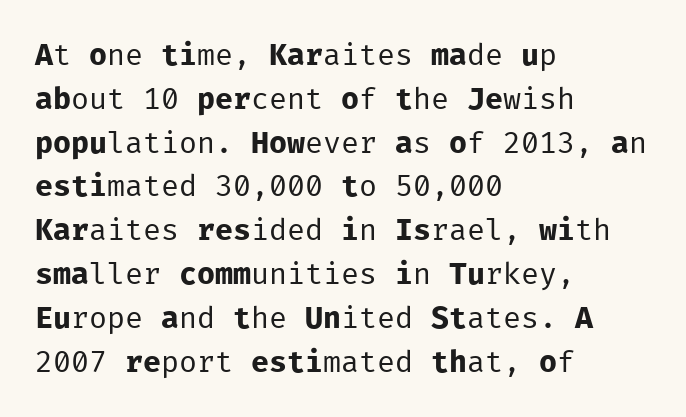
{"serif": "no", "italic": "no", "bold": "no", "weight": "regular", "width": "normal", "stroke_contrast": "low", "x_height": "medium", "monospaced": "yes", "underline": "no", "align": "left", "line_spacing": "normal", "line_spacing_ratio": 1.46, "letter_spacing": "normal", "letter_spacing_em": 0.0, "glyph_px": 30}
